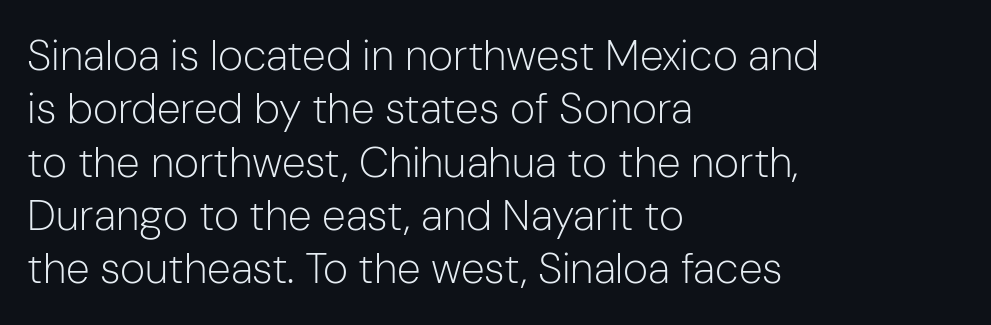
{"serif": "no", "italic": "no", "bold": "no", "weight": "light", "width": "normal", "stroke_contrast": "low", "x_height": "medium", "monospaced": "no", "underline": "no", "align": "left", "line_spacing_ratio": 1.24, "letter_spacing": "normal", "letter_spacing_em": 0.0, "glyph_px": 43}
